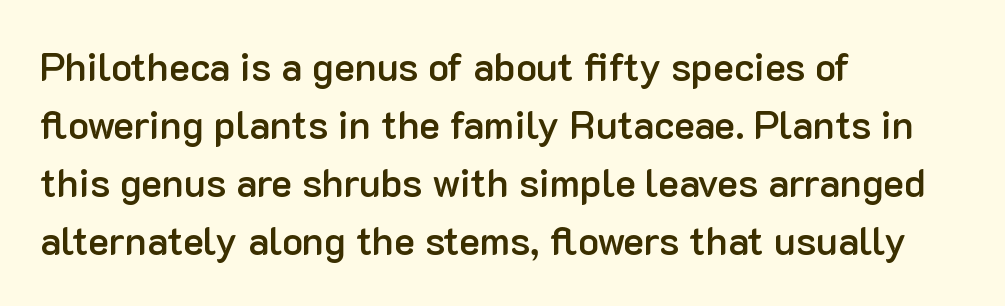
The image shows 39 px semibold sans-serif type, upright; set left-aligned, normal line spacing (1.49x), normal letter spacing, not underlined; low stroke contrast and a medium x-height.
